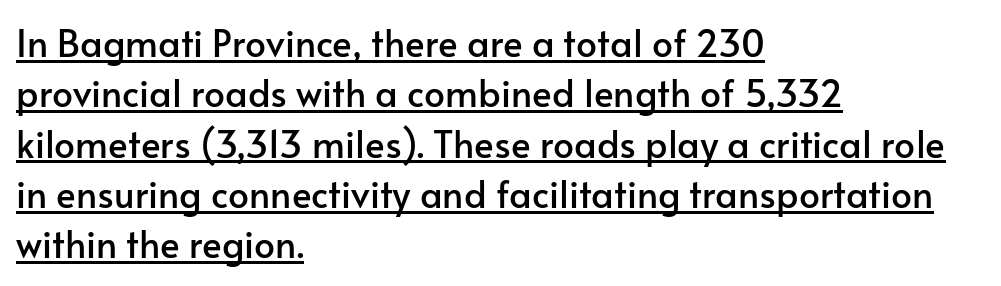
You could not count columns in this text — the font is proportionally spaced. If you measured baseline to baseline, you'd find a middling distance. Underlining? Definitely there. Nobody touched the tracking dial on this one.
